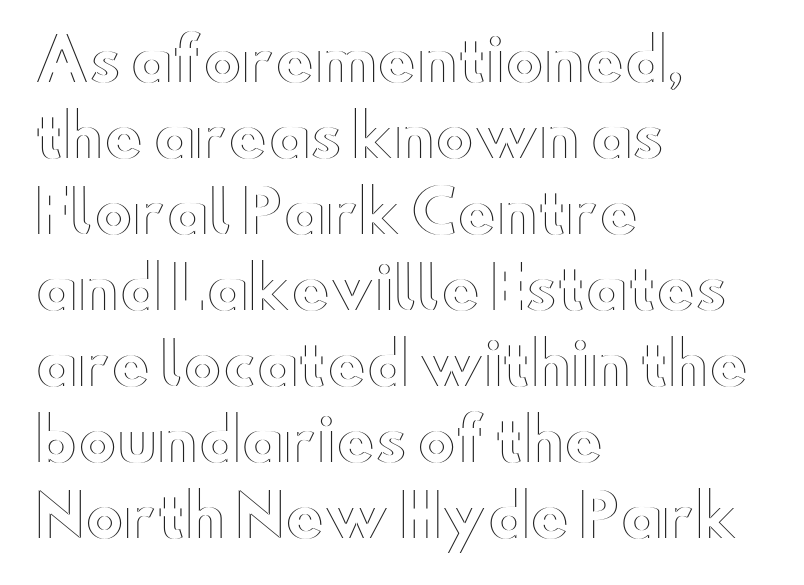
The image shows 58 px wide type, upright; set left-aligned, normal line spacing (1.31x), normal letter spacing, not underlined; a small x-height.
